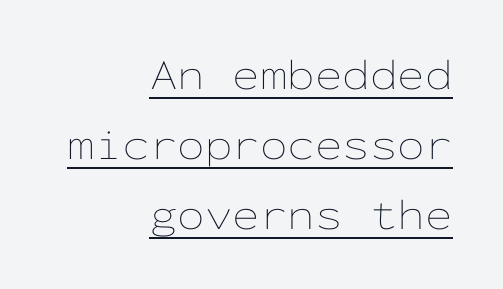
The image shows 44 px thin, wide type, upright, monospaced; set right-aligned, normal line spacing (1.59x), normal letter spacing, underlined; low stroke contrast and a medium x-height.
